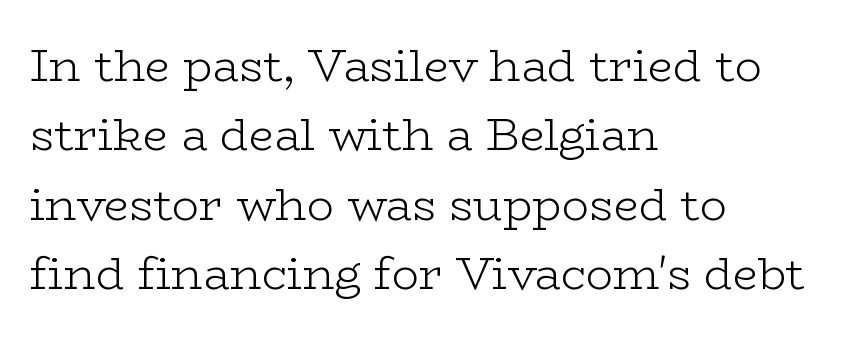
Q: Is the text bold? A: No.
Q: Is the text italic (slanted)? A: No, it is upright.
Q: Is the typeface a serif or a sans-serif typeface? A: Serif.
Q: Is the text underlined? A: No.
Q: How is the paragraph aligned? A: Left-aligned.
Q: Is the spacing between letters normal or unusually wide? A: Normal.
Q: Is the spacing between lines tight, normal or loose? A: Normal.
Q: Width (condensed, normal, or wide)? A: Wide.
Q: Stroke contrast? A: Low.
Q: x-height? A: Medium.
Q: Monospaced? A: No.
